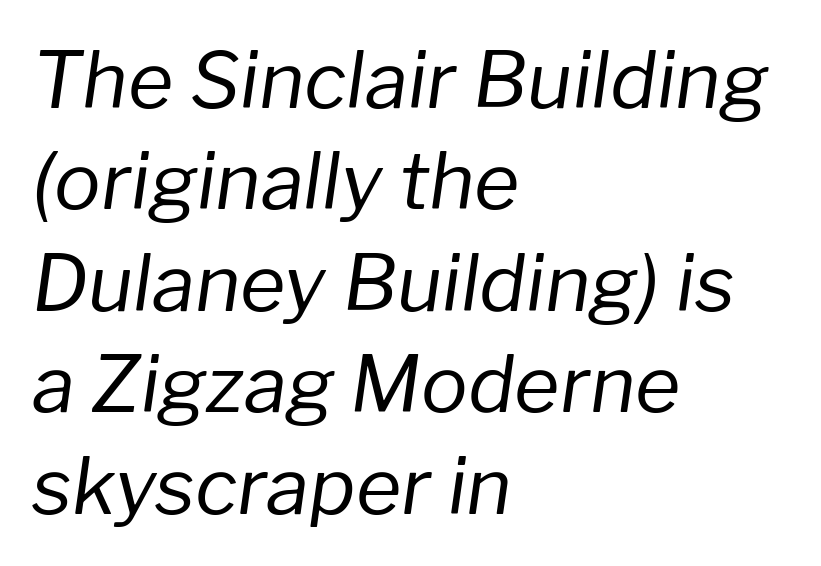
The image shows 78 px regular-weight type, italic (leaning right); set left-aligned, normal line spacing (1.3x), normal letter spacing, not underlined; low stroke contrast and a medium x-height.
